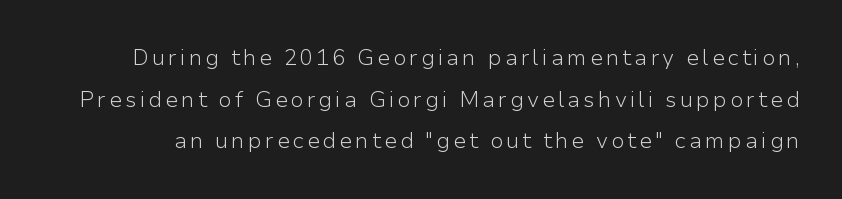
{"italic": "no", "bold": "no", "underline": "no", "line_spacing_ratio": 1.89, "glyph_px": 22}
